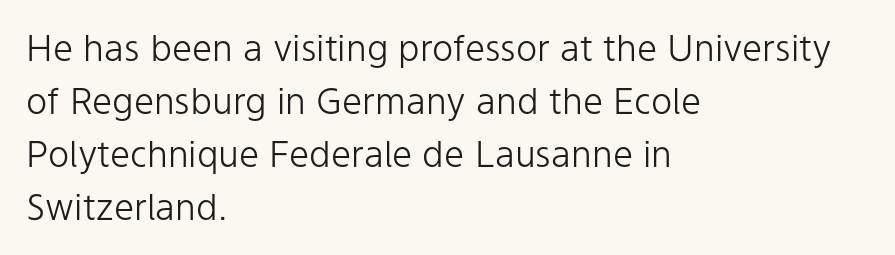
Q: Is the text bold? A: No.
Q: Is the text italic (slanted)? A: No, it is upright.
Q: Is the typeface a serif or a sans-serif typeface? A: Sans-serif.
Q: Is the text underlined? A: No.
Q: How is the paragraph aligned? A: Left-aligned.
Q: Is the spacing between letters normal or unusually wide? A: Normal.
Q: Is the spacing between lines tight, normal or loose? A: Normal.
Q: Width (condensed, normal, or wide)? A: Normal.
Q: Stroke contrast? A: Low.
Q: x-height? A: Medium.
Q: Monospaced? A: No.
